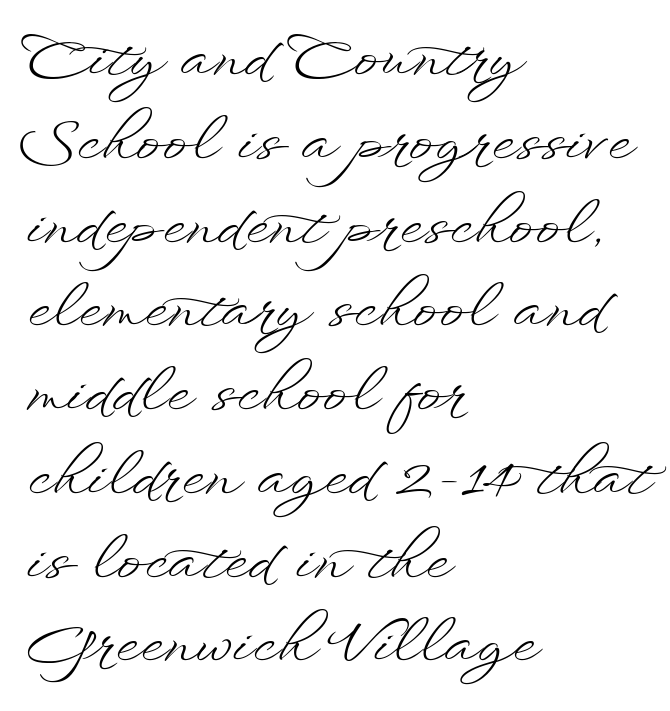
Q: Is the text bold? A: No.
Q: Is the text italic (slanted)? A: Yes.
Q: Is the text underlined? A: No.
Q: How is the paragraph aligned? A: Left-aligned.
Q: Is the spacing between letters normal or unusually wide? A: Normal.
Q: Is the spacing between lines tight, normal or loose? A: Normal.
Q: Width (condensed, normal, or wide)? A: Wide.
Q: Stroke contrast? A: Low.
Q: x-height? A: Small.
Q: Monospaced? A: No.
